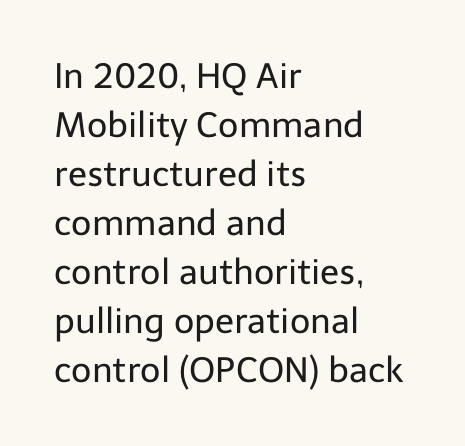
Q: Is the text bold? A: No.
Q: Is the text italic (slanted)? A: No, it is upright.
Q: Is the typeface a serif or a sans-serif typeface? A: Sans-serif.
Q: Is the text underlined? A: No.
Q: How is the paragraph aligned? A: Left-aligned.
Q: Is the spacing between letters normal or unusually wide? A: Normal.
Q: Is the spacing between lines tight, normal or loose? A: Normal.
Q: Width (condensed, normal, or wide)? A: Normal.
Q: Stroke contrast? A: Low.
Q: x-height? A: Medium.
Q: Monospaced? A: No.
